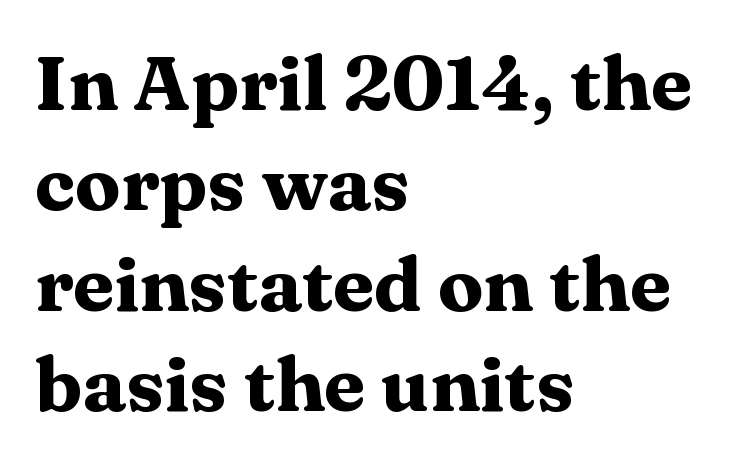
Varying glyph widths throughout — classic text-font behaviour. As a designer I'd log this as weight 700, bold. There is no visible air inserted between adjacent glyphs. Horizontal bands of white between lines are of average thickness. The lettering stays uniformly vertical, giving the passage a roman look. Where is the straight margin? On the left.
